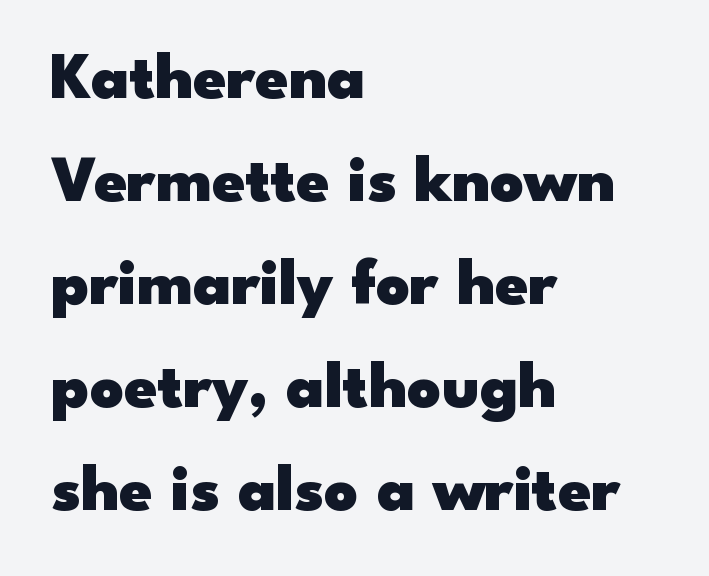
Q: Is the text bold? A: Yes.
Q: Is the text italic (slanted)? A: No, it is upright.
Q: Is the typeface a serif or a sans-serif typeface? A: Sans-serif.
Q: Is the text underlined? A: No.
Q: How is the paragraph aligned? A: Left-aligned.
Q: Is the spacing between letters normal or unusually wide? A: Normal.
Q: Is the spacing between lines tight, normal or loose? A: Normal.
Q: Width (condensed, normal, or wide)? A: Wide.
Q: Stroke contrast? A: Low.
Q: x-height? A: Small.
Q: Monospaced? A: No.
